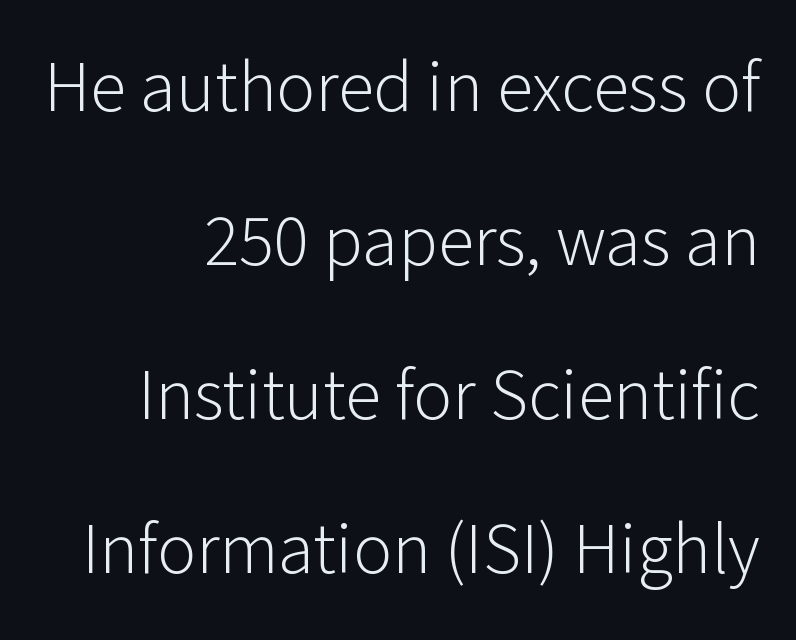
The image shows 73 px light sans-serif type, upright; set right-aligned, loose line spacing (2.11x), normal letter spacing, not underlined; low stroke contrast and a medium x-height.
